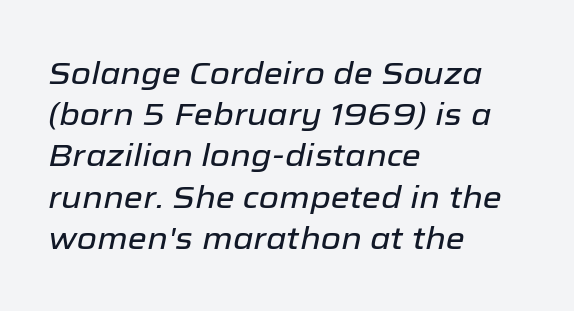
The image shows 31 px text type, italic (leaning right); set left-aligned, normal line spacing (1.33x), normal letter spacing, not underlined; low stroke contrast and a medium x-height.
